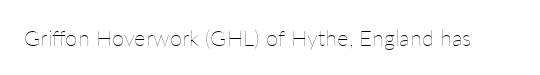
The image shows 22 px text type, upright; set normal letter spacing, not underlined.
